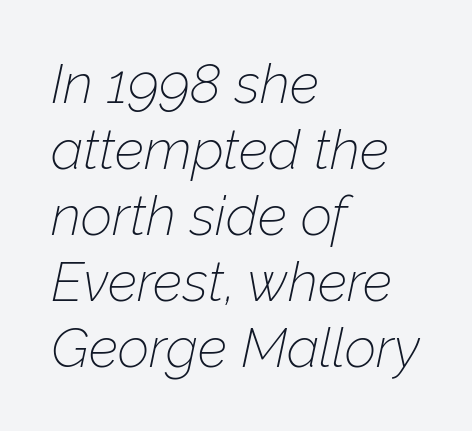
Q: Is the text bold? A: No.
Q: Is the text italic (slanted)? A: Yes, it leans right by about 12 degrees.
Q: Is the text underlined? A: No.
Q: How is the paragraph aligned? A: Left-aligned.
Q: Is the spacing between letters normal or unusually wide? A: Normal.
Q: Width (condensed, normal, or wide)? A: Normal.
Q: Stroke contrast? A: Low.
Q: x-height? A: Medium.
Q: Monospaced? A: No.
